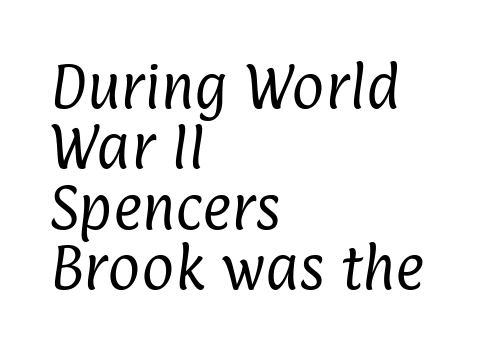
The image shows 50 px regular-weight, condensed sans-serif type; set left-aligned, line spacing 1.21x, normal letter spacing, not underlined; low stroke contrast and a medium x-height.
